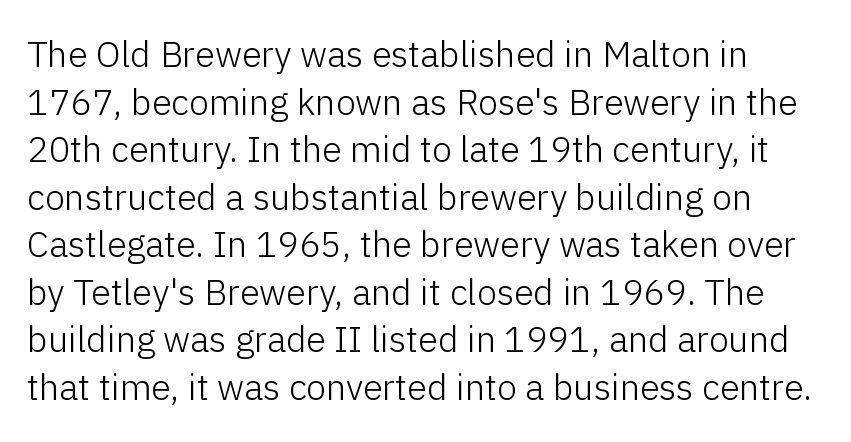
Varying glyph widths throughout — classic text-font behaviour. The type sits square on the baseline with zero lean. Regular leading. This is sans-serif lettering, the kind often seen on screens and signage. The typeface has the unassuming heft of standard copy or less.
